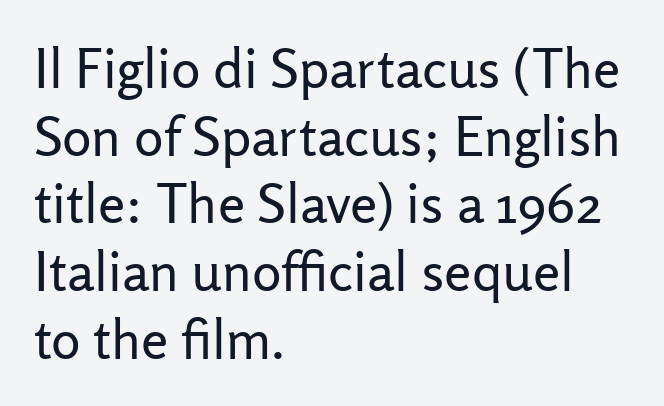
{"serif": "no", "italic": "no", "bold": "no", "weight": "regular", "width": "normal", "stroke_contrast": "low", "x_height": "medium", "monospaced": "no", "underline": "no", "align": "left", "line_spacing_ratio": 1.23, "letter_spacing": "normal", "letter_spacing_em": 0.0, "glyph_px": 55}
